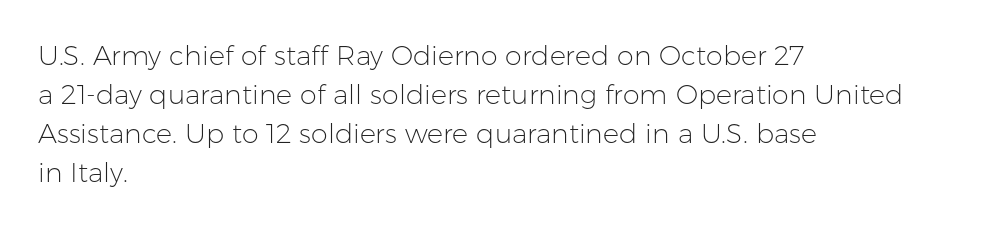
Default kerning and tracking; the words read as compact shapes. No heavy texture on the line: the type isn't bold. A roman cut, with each character standing at attention. Notice how the passage keeps a crisp vertical edge on the left only. Bare-footed words on every line.
